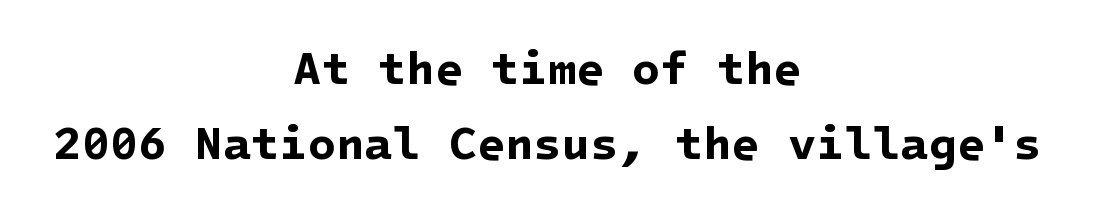
The image shows 46 px bold sans-serif type; set centered, normal line spacing (1.63x), normal letter spacing, not underlined; low stroke contrast and a medium x-height.
